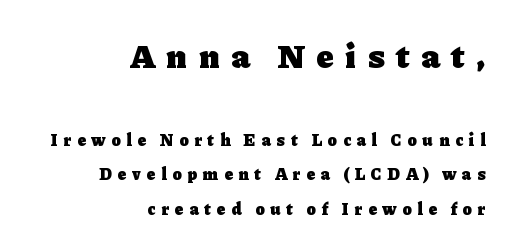
{"serif": "yes", "italic": "no", "bold": "yes", "weight": "heavy", "width": "normal", "stroke_contrast": "low", "x_height": "medium", "monospaced": "no", "underline": "no", "align": "right", "line_spacing": "loose", "line_spacing_ratio": 2.04, "letter_spacing": "wide", "letter_spacing_em": 0.35, "larger_block": "first", "size_ratio": 2.0, "glyph_px": 34}
